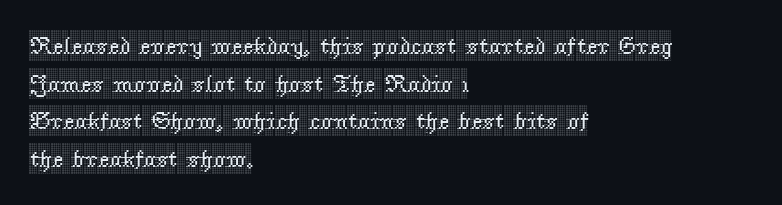
{"italic": "no", "underline": "no", "align": "left", "line_spacing": "normal", "line_spacing_ratio": 1.57, "letter_spacing": "normal", "letter_spacing_em": 0.0, "glyph_px": 24}
